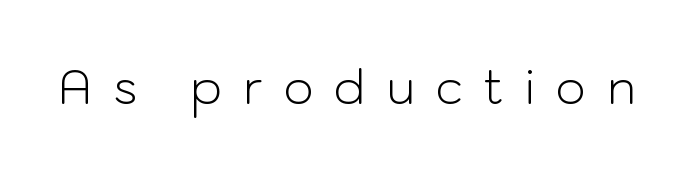
The image shows 47 px light sans-serif type, upright; set unusually wide letter spacing (+0.44 em), not underlined; low stroke contrast and a medium x-height.
